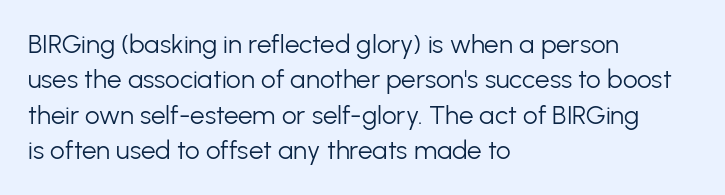
Q: Is the text bold? A: No.
Q: Is the text italic (slanted)? A: No, it is upright.
Q: Is the text underlined? A: No.
Q: How is the paragraph aligned? A: Left-aligned.
Q: Is the spacing between letters normal or unusually wide? A: Normal.
Q: Is the spacing between lines tight, normal or loose? A: Normal.
